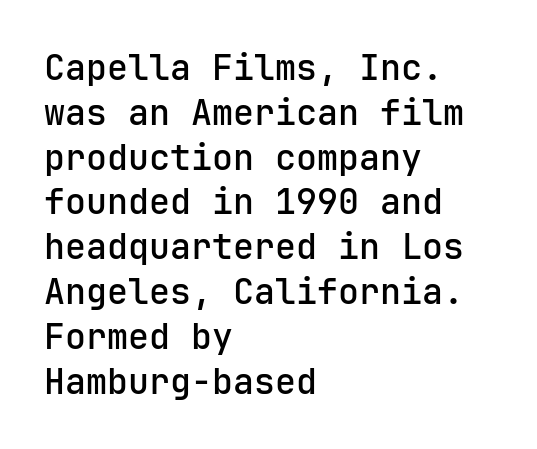
Q: Is the text italic (slanted)? A: No, it is upright.
Q: Is the typeface a serif or a sans-serif typeface? A: Sans-serif.
Q: Is the text underlined? A: No.
Q: How is the paragraph aligned? A: Left-aligned.
Q: Is the spacing between letters normal or unusually wide? A: Normal.
Q: Is the spacing between lines tight, normal or loose? A: Normal.
Q: Width (condensed, normal, or wide)? A: Normal.
Q: Stroke contrast? A: Low.
Q: x-height? A: Medium.
Q: Monospaced? A: Yes.
